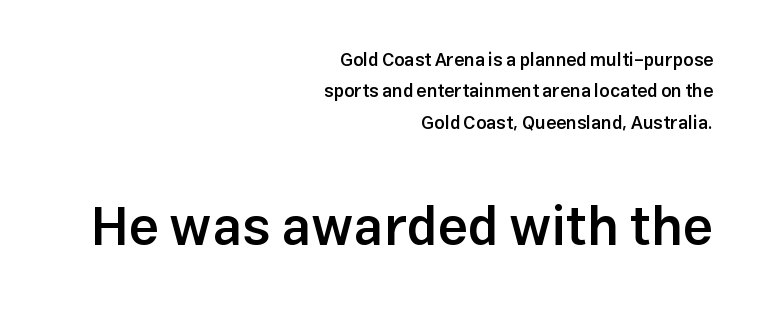
Q: Is the text bold? A: Semi-bold.
Q: Is the text italic (slanted)? A: No, it is upright.
Q: Is the typeface a serif or a sans-serif typeface? A: Sans-serif.
Q: Is the text underlined? A: No.
Q: How is the paragraph aligned? A: Right-aligned.
Q: Is the spacing between letters normal or unusually wide? A: Normal.
Q: Which block of text is set in a larger size, the first (top) or the second (bottom)? A: The second (bottom) one.
Q: Width (condensed, normal, or wide)? A: Normal.
Q: Stroke contrast? A: Low.
Q: x-height? A: Medium.
Q: Monospaced? A: No.
